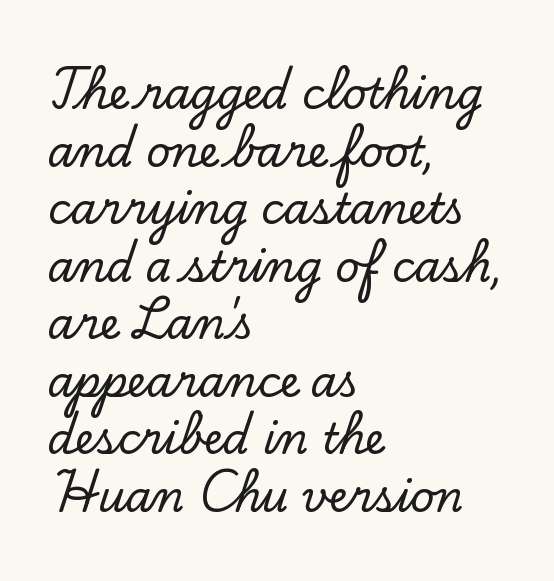
Q: Is the text italic (slanted)? A: Yes.
Q: Is the typeface a serif or a sans-serif typeface? A: Serif.
Q: Is the text underlined? A: No.
Q: How is the paragraph aligned? A: Left-aligned.
Q: Is the spacing between letters normal or unusually wide? A: Normal.
Q: Is the spacing between lines tight, normal or loose? A: Normal.
Q: Width (condensed, normal, or wide)? A: Normal.
Q: Stroke contrast? A: Low.
Q: x-height? A: Small.
Q: Monospaced? A: No.
